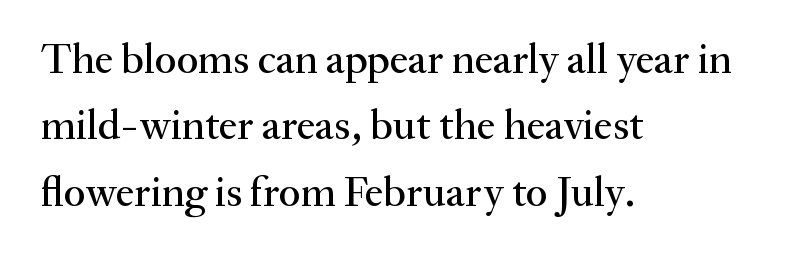
{"serif": "yes", "italic": "no", "width": "normal", "stroke_contrast": "medium", "x_height": "small", "monospaced": "no", "underline": "no", "align": "left", "line_spacing": "normal", "line_spacing_ratio": 1.58, "letter_spacing": "normal", "letter_spacing_em": 0.0, "glyph_px": 42}
